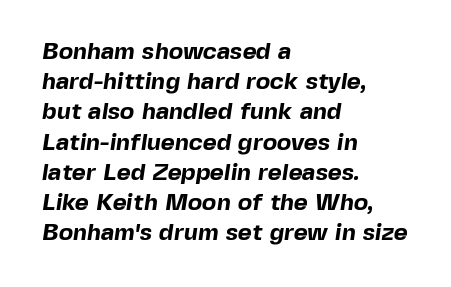
A dark, heavy texture on the line: the type is bold. Compared with typical paragraphs, the rows here are spaced about the same. Visually the block forms a straight wall on the left and a jagged coastline on the right. Descenders hang freely into open space. These lines keep a tight, regular rhythm from letter to letter.
